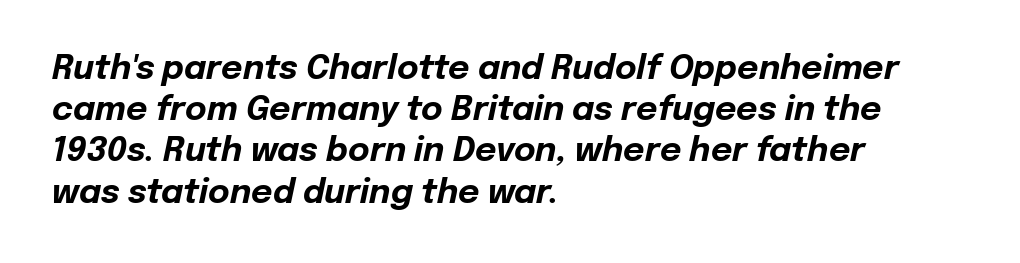
The image shows 33 px bold type, italic (leaning right); set left-aligned, normal line spacing (1.25x), normal letter spacing, not underlined; low stroke contrast and a medium x-height.
